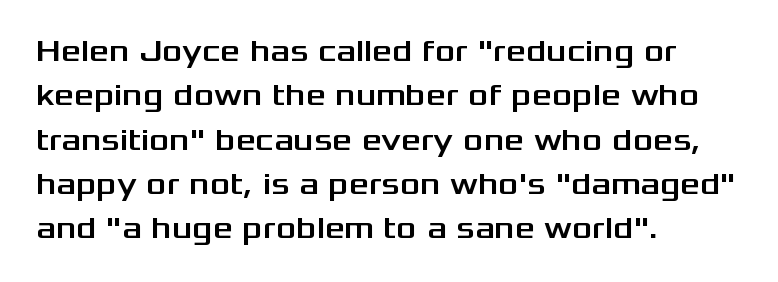
{"serif": "no", "italic": "no", "width": "wide", "stroke_contrast": "medium", "x_height": "medium", "monospaced": "no", "underline": "no", "align": "left", "line_spacing": "normal", "line_spacing_ratio": 1.43, "letter_spacing": "normal", "letter_spacing_em": 0.0, "glyph_px": 31}
